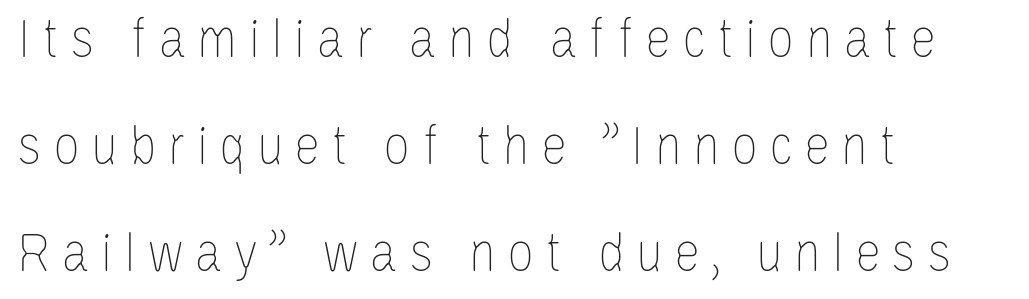
Q: Is the text bold? A: No.
Q: Is the text italic (slanted)? A: No, it is upright.
Q: Is the text underlined? A: No.
Q: How is the paragraph aligned? A: Left-aligned.
Q: Width (condensed, normal, or wide)? A: Condensed.
Q: Stroke contrast? A: Low.
Q: x-height? A: Large.
Q: Monospaced? A: No.
